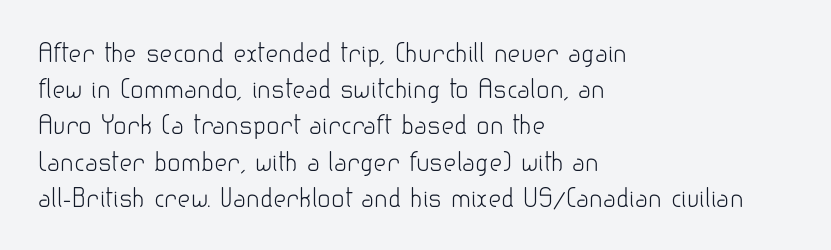
The cut favours lightness, reaching ordinary text weight at its darkest. Left-aligned paragraph, ragged on the right. There is no visible air inserted between adjacent glyphs. Has an underline been added? It has not. Upright lettering throughout. Leading matches the norm, producing a regular column.
